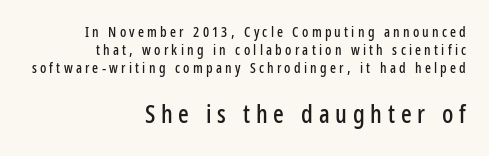
The image shows 25 px text type, upright; set right-aligned, normal line spacing (1.3x), unusually wide letter spacing (+0.23 em), not underlined; the second (bottom) block is 1.79x larger.
